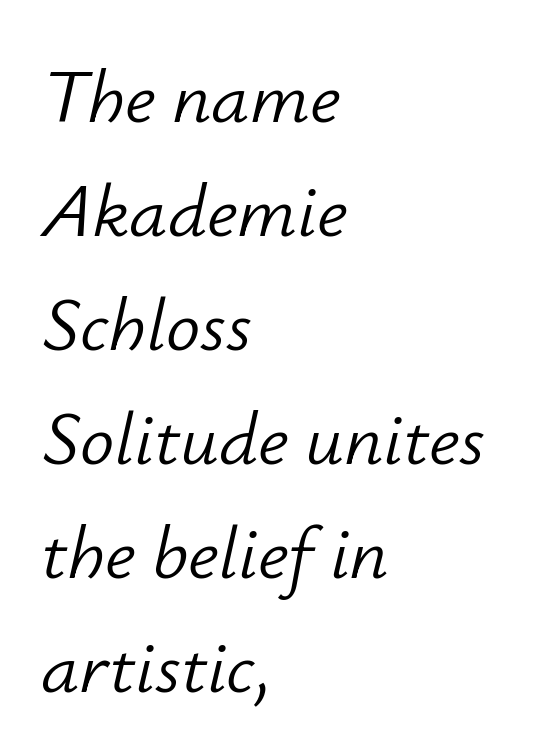
Inter-character spacing is left at the font's built-in metrics. The string is rendered with underlining switched off. A typesetter would call this leading conventional body-copy spacing. Is the stroke heavy? The answer is a plain regular-or-lighter. A student would call this left alignment; a typographer would say flush left, rag right. When letters slant like this, we call the style italic.
